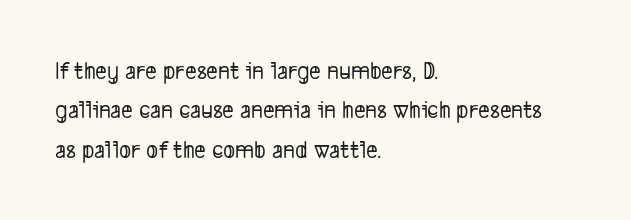
The image shows 25 px text type; set left-aligned, normal line spacing (1.58x), normal letter spacing, not underlined.
